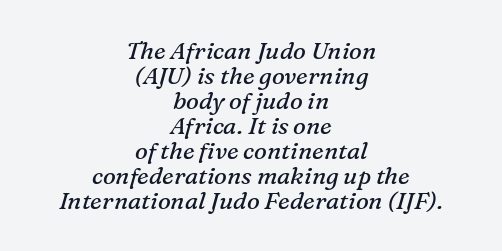
The whole block is typeset with a tilt. Short note: letters normally spaced. Summary of weight: not heavy and not bold. Honestly, the rows look squashed on top of each other. One-word summary of the alignment: center.
